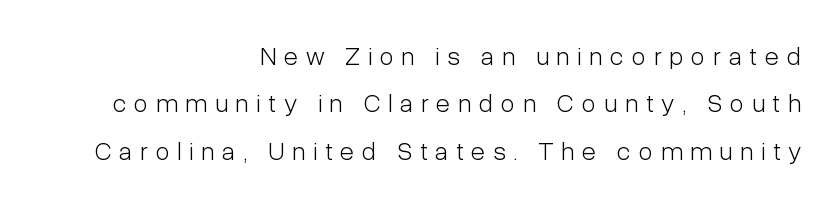
Underlining? Definitely not there. Between one letter and the next there's a generous, obvious gap. Leftover space on each line is placed entirely before the opening word. In terms of posture, this sample is upright. Each stroke keeps to a modest, everyday thickness or less.
